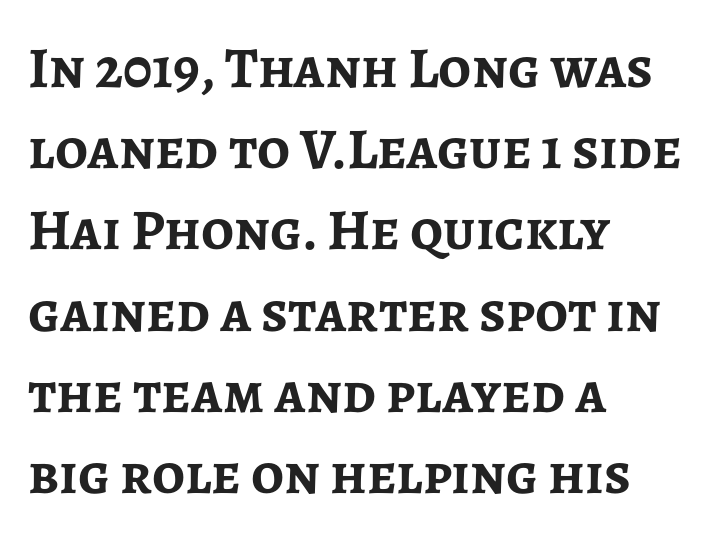
The image shows 58 px semibold sans-serif type, upright; set left-aligned, normal line spacing (1.4x), normal letter spacing, not underlined; low stroke contrast and a medium x-height.
